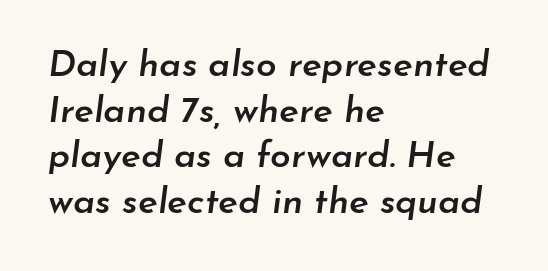
Q: Is the text bold? A: Semi-bold.
Q: Is the text italic (slanted)? A: Yes, it leans right by about 7 degrees.
Q: Is the text underlined? A: No.
Q: How is the paragraph aligned? A: Left-aligned.
Q: Is the spacing between letters normal or unusually wide? A: Normal.
Q: Width (condensed, normal, or wide)? A: Normal.
Q: Stroke contrast? A: Low.
Q: x-height? A: Small.
Q: Monospaced? A: No.
